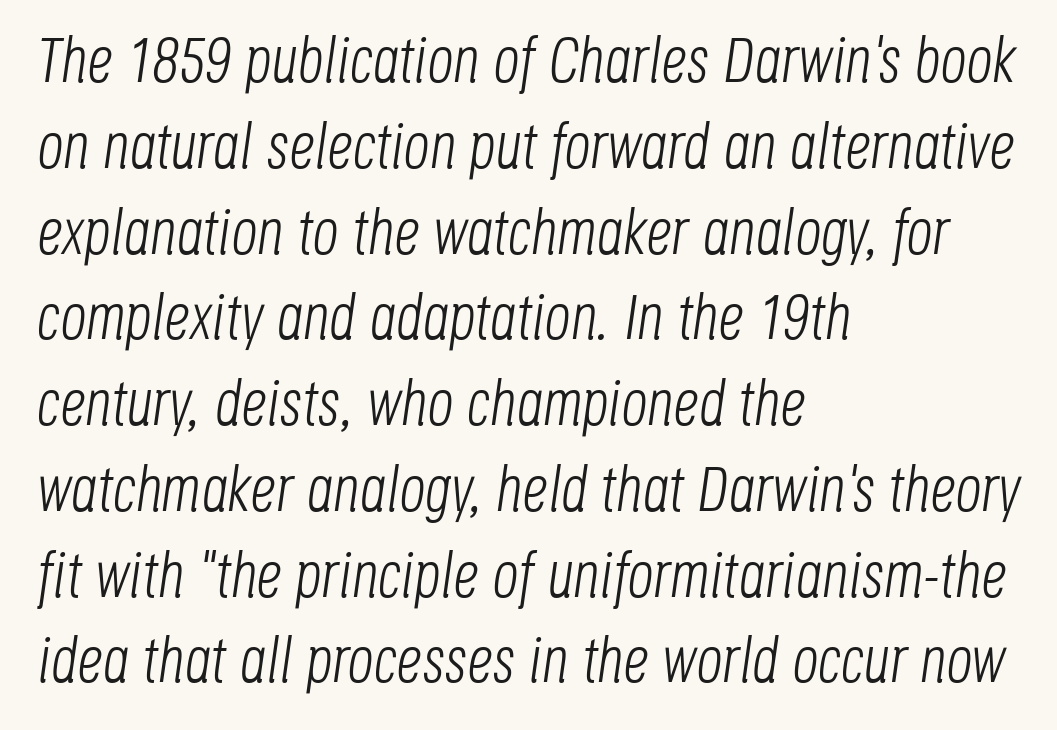
{"italic": "yes", "lean": "right", "slant_degrees": 8, "bold": "no", "weight": "light", "width": "condensed", "stroke_contrast": "low", "x_height": "large", "monospaced": "no", "underline": "no", "align": "left", "line_spacing": "normal", "line_spacing_ratio": 1.34, "letter_spacing": "normal", "letter_spacing_em": 0.0, "glyph_px": 64}
